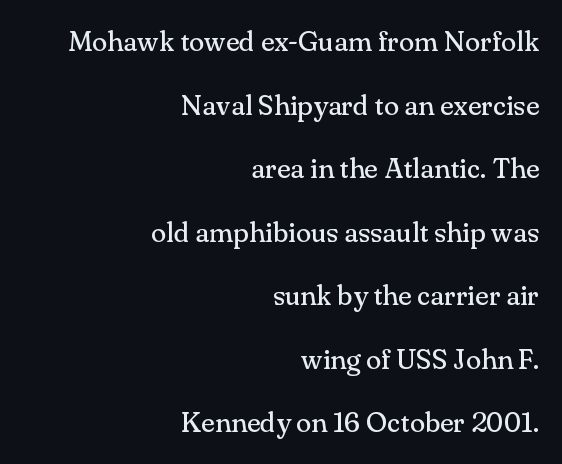
Q: Is the text bold? A: No.
Q: Is the text italic (slanted)? A: No, it is upright.
Q: Is the typeface a serif or a sans-serif typeface? A: Serif.
Q: Is the text underlined? A: No.
Q: How is the paragraph aligned? A: Right-aligned.
Q: Is the spacing between letters normal or unusually wide? A: Normal.
Q: Is the spacing between lines tight, normal or loose? A: Loose.
Q: Width (condensed, normal, or wide)? A: Normal.
Q: Stroke contrast? A: Medium.
Q: x-height? A: Small.
Q: Monospaced? A: No.
